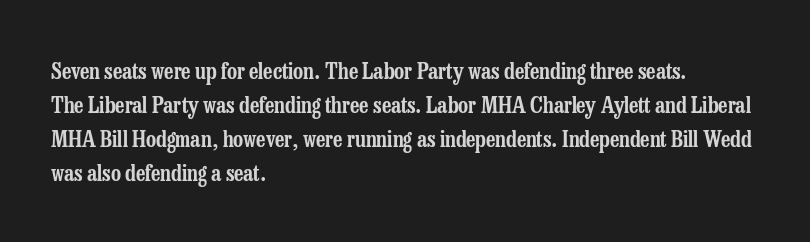
The image shows 22 px text type, upright; set left-aligned, normal line spacing (1.54x), normal letter spacing, not underlined.
